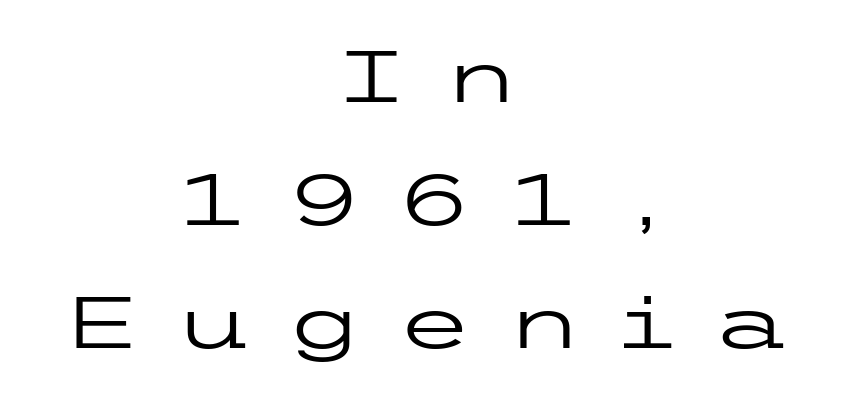
The image shows 72 px regular-weight, wide sans-serif type, upright; set centered, line spacing 1.71x, unusually wide letter spacing (+0.43 em), not underlined; low stroke contrast and a medium x-height.
